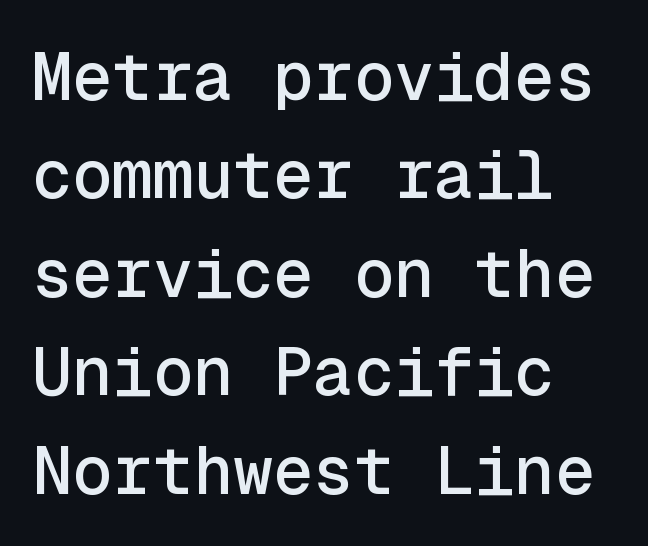
Q: Is the text italic (slanted)? A: No, it is upright.
Q: Is the typeface a serif or a sans-serif typeface? A: Sans-serif.
Q: Is the text underlined? A: No.
Q: How is the paragraph aligned? A: Left-aligned.
Q: Is the spacing between letters normal or unusually wide? A: Normal.
Q: Is the spacing between lines tight, normal or loose? A: Normal.
Q: Width (condensed, normal, or wide)? A: Normal.
Q: x-height? A: Medium.
Q: Monospaced? A: Yes.
